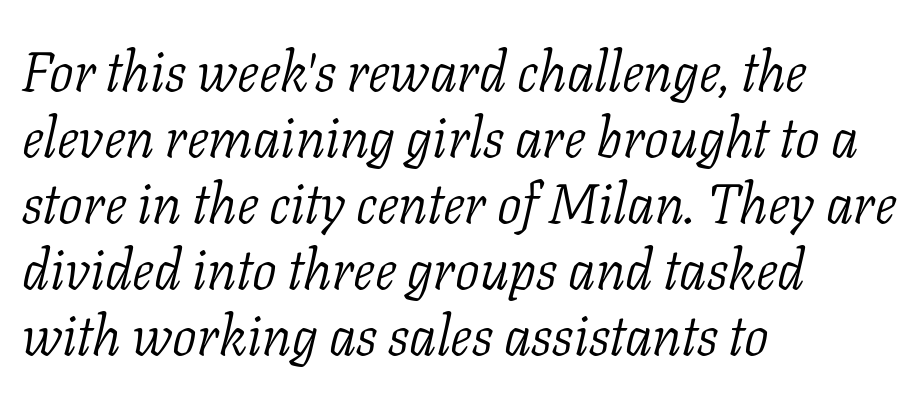
The image shows 55 px light serif type, italic (leaning right); set left-aligned, line spacing 1.2x, normal letter spacing, not underlined; low stroke contrast and a medium x-height.
